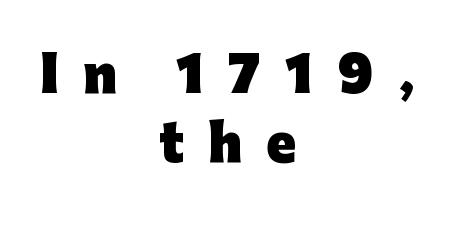
A typesetter would call this heavily tracked-out type. This sample uses an upright cut, with every glyph sitting square on the baseline. These lines sit exactly where default settings would place them. Is this a sans? Yes — the strokes have no serifs. What weight is shown? A full bold with thick strokes.
